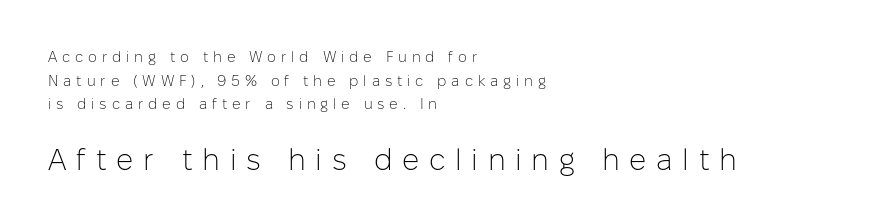
The image shows 30 px light sans-serif type, upright; set left-aligned, normal line spacing (1.57x), unusually wide letter spacing (+0.32 em), not underlined; the second (bottom) block is 2.0x larger; low stroke contrast and a medium x-height.
